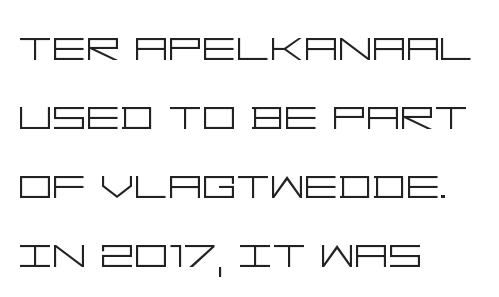
Q: Is the text bold? A: No.
Q: Is the text italic (slanted)? A: No, it is upright.
Q: Is the typeface a serif or a sans-serif typeface? A: Sans-serif.
Q: Is the text underlined? A: No.
Q: How is the paragraph aligned? A: Left-aligned.
Q: Is the spacing between letters normal or unusually wide? A: Normal.
Q: Is the spacing between lines tight, normal or loose? A: Normal.
Q: Width (condensed, normal, or wide)? A: Wide.
Q: Stroke contrast? A: Low.
Q: x-height? A: Large.
